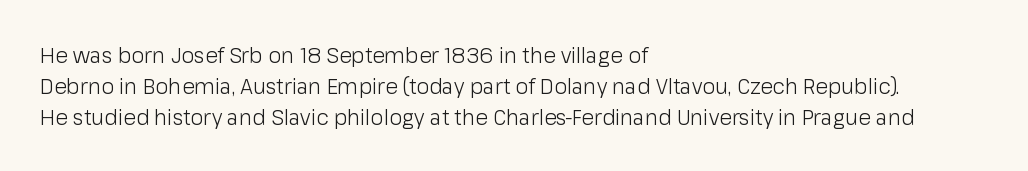
{"italic": "no", "bold": "no", "underline": "no", "align": "left", "line_spacing": "normal", "line_spacing_ratio": 1.47, "letter_spacing": "normal", "letter_spacing_em": 0.0, "glyph_px": 21}
